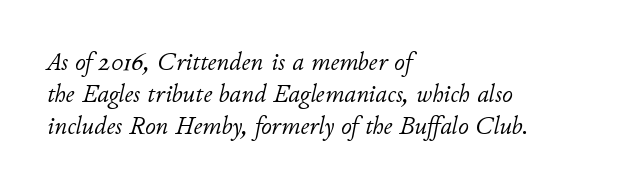
Q: Is the text bold? A: No.
Q: Is the text italic (slanted)? A: Yes, it leans right by about 11 degrees.
Q: Is the text underlined? A: No.
Q: How is the paragraph aligned? A: Left-aligned.
Q: Is the spacing between letters normal or unusually wide? A: Normal.
